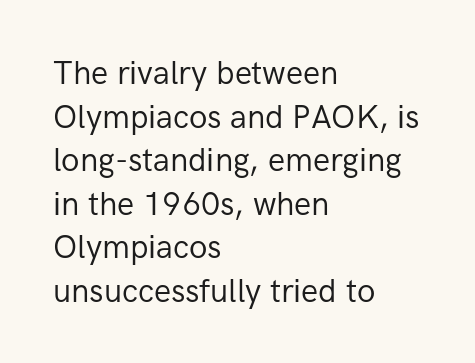
{"serif": "no", "italic": "no", "bold": "no", "weight": "regular", "width": "normal", "stroke_contrast": "low", "x_height": "medium", "monospaced": "no", "underline": "no", "align": "left", "line_spacing": "normal", "line_spacing_ratio": 1.36, "letter_spacing": "normal", "letter_spacing_em": 0.0, "glyph_px": 32}
